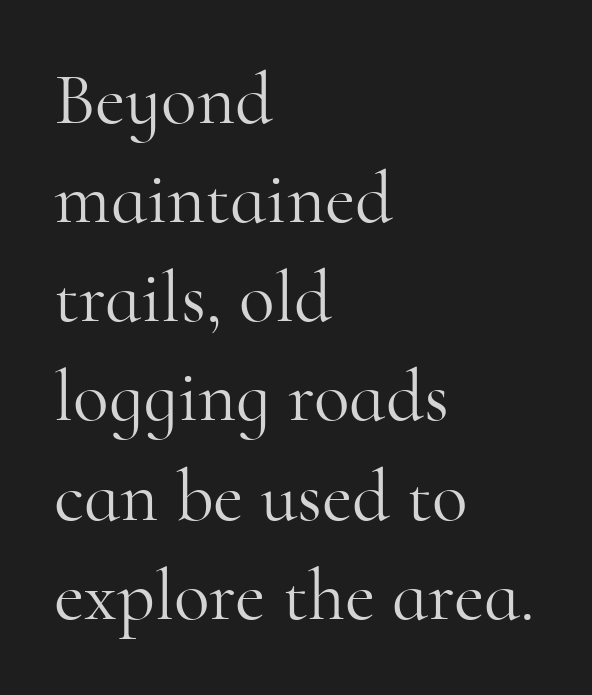
{"serif": "yes", "italic": "no", "bold": "no", "weight": "light", "width": "normal", "stroke_contrast": "high", "x_height": "small", "monospaced": "no", "underline": "no", "align": "left", "line_spacing": "normal", "line_spacing_ratio": 1.34, "letter_spacing": "normal", "letter_spacing_em": 0.0, "glyph_px": 74}
